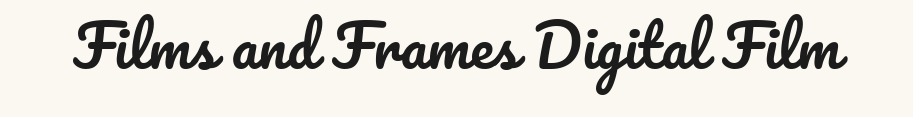
Q: Is the text italic (slanted)? A: Yes.
Q: Is the text underlined? A: No.
Q: Is the spacing between letters normal or unusually wide? A: Normal.
Q: Width (condensed, normal, or wide)? A: Normal.
Q: Stroke contrast? A: Low.
Q: x-height? A: Small.
Q: Monospaced? A: No.
